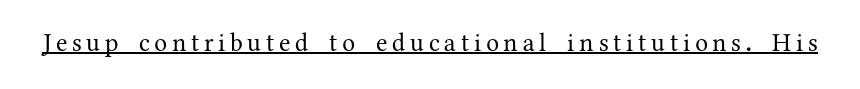
Q: Is the text bold? A: No.
Q: Is the text italic (slanted)? A: No, it is upright.
Q: Is the text underlined? A: Yes.
